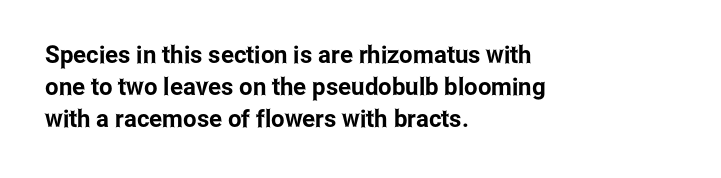
No italicization has been applied; the sample stays upright. The vertical gap from one line to the next is medium. Standard letterfit; no display-style spreading of the glyphs. The passage is arranged the way most books set body copy — flush left. Rule under the text: the space is simply empty.
